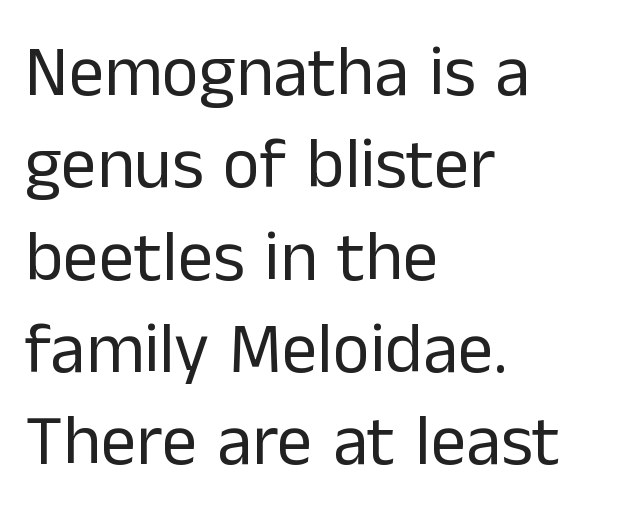
Q: Is the text bold? A: No.
Q: Is the text italic (slanted)? A: No, it is upright.
Q: Is the typeface a serif or a sans-serif typeface? A: Sans-serif.
Q: Is the text underlined? A: No.
Q: How is the paragraph aligned? A: Left-aligned.
Q: Is the spacing between letters normal or unusually wide? A: Normal.
Q: Is the spacing between lines tight, normal or loose? A: Normal.
Q: Width (condensed, normal, or wide)? A: Normal.
Q: Stroke contrast? A: Low.
Q: x-height? A: Medium.
Q: Monospaced? A: No.
